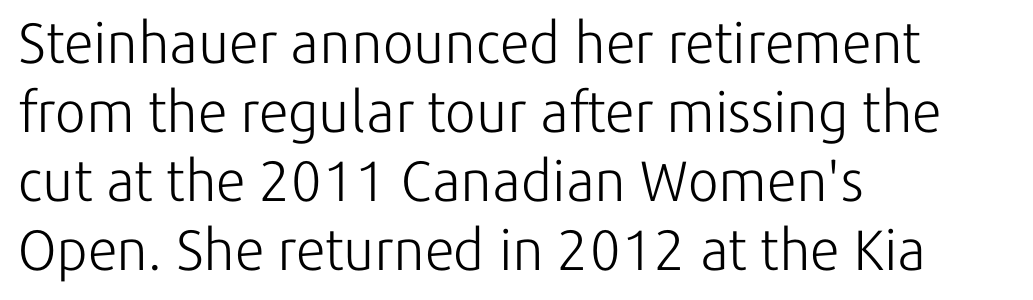
Reading down the block, your eye returns to a fixed left position each line. The type is set solid horizontally, with unmodified tracking. Nope, no serifs anywhere on these letters. Rule under the text: the space is simply empty. In terms of posture, this sample is upright.
